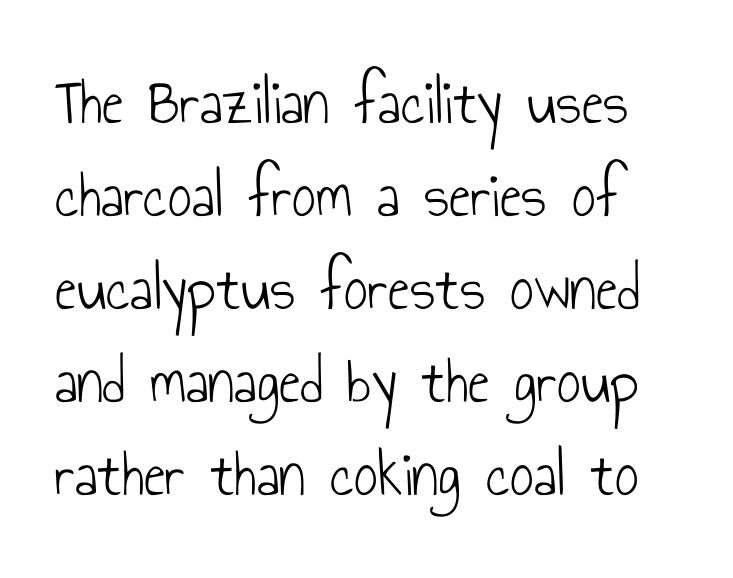
Q: Is the text bold? A: No.
Q: Is the text italic (slanted)? A: No, it is upright.
Q: Is the typeface a serif or a sans-serif typeface? A: Sans-serif.
Q: Is the text underlined? A: No.
Q: Is the spacing between letters normal or unusually wide? A: Normal.
Q: Is the spacing between lines tight, normal or loose? A: Normal.
Q: Width (condensed, normal, or wide)? A: Condensed.
Q: Stroke contrast? A: Low.
Q: x-height? A: Small.
Q: Monospaced? A: No.
